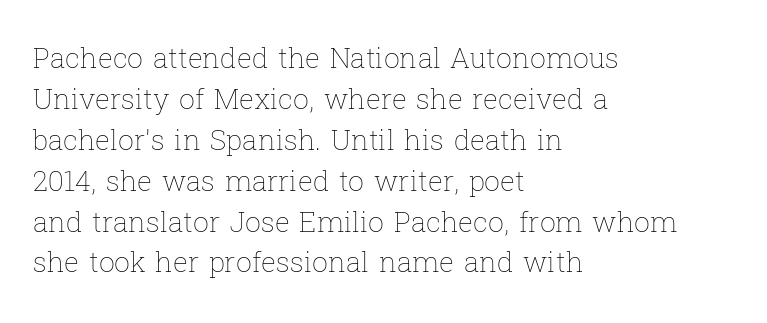
The image shows 28 px thin type, upright; set left-aligned, normal line spacing (1.46x), normal letter spacing, not underlined; low stroke contrast and a medium x-height.
